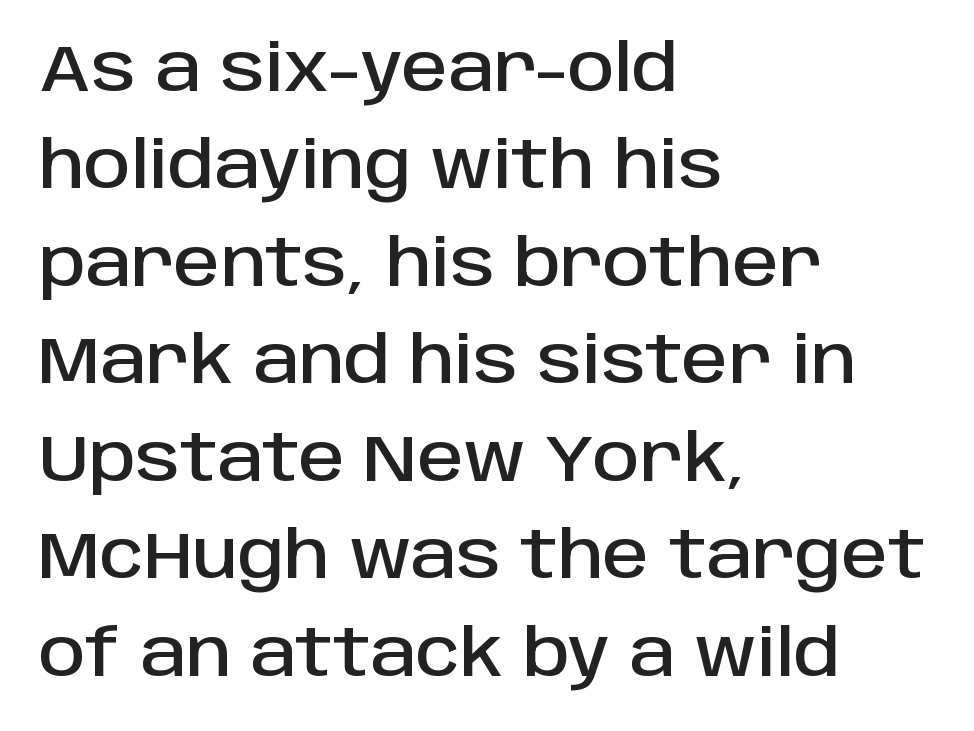
The image shows 65 px sans-serif type, upright; set left-aligned, normal line spacing (1.5x), normal letter spacing, not underlined; low stroke contrast and a large x-height.
